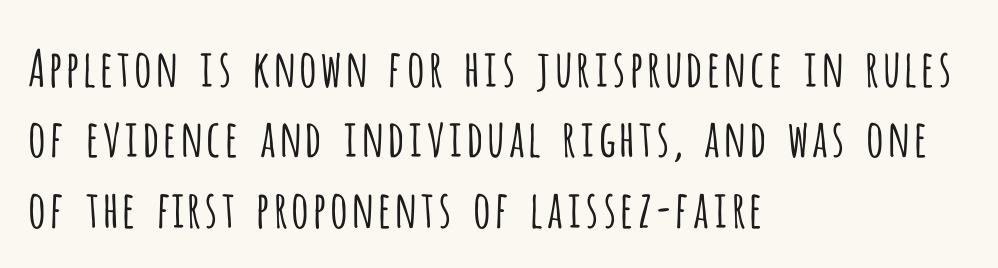
The image shows 51 px light, condensed sans-serif type, upright; set left-aligned, normal line spacing (1.38x), normal letter spacing, not underlined; low stroke contrast and a large x-height.
